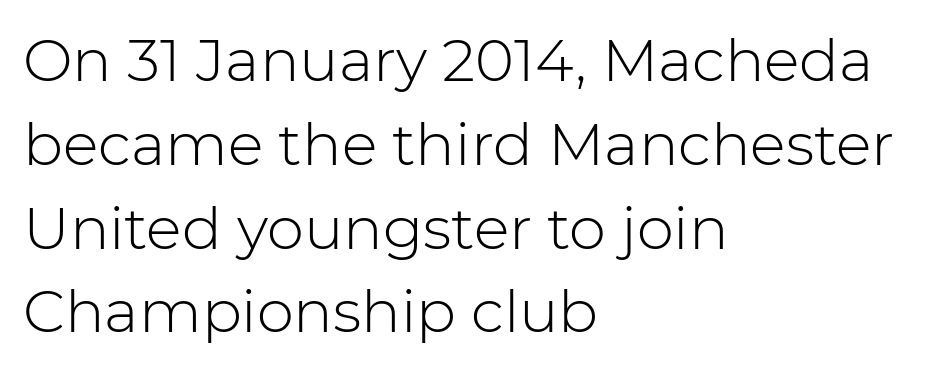
The image shows 59 px light sans-serif type, upright; set left-aligned, normal line spacing (1.42x), normal letter spacing, not underlined; low stroke contrast and a medium x-height.
